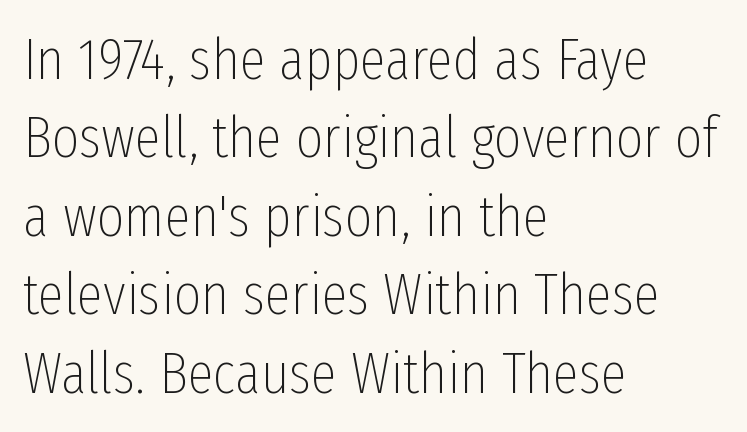
The image shows 59 px thin, condensed sans-serif type, upright; set left-aligned, normal line spacing (1.33x), normal letter spacing, not underlined; low stroke contrast and a medium x-height.
